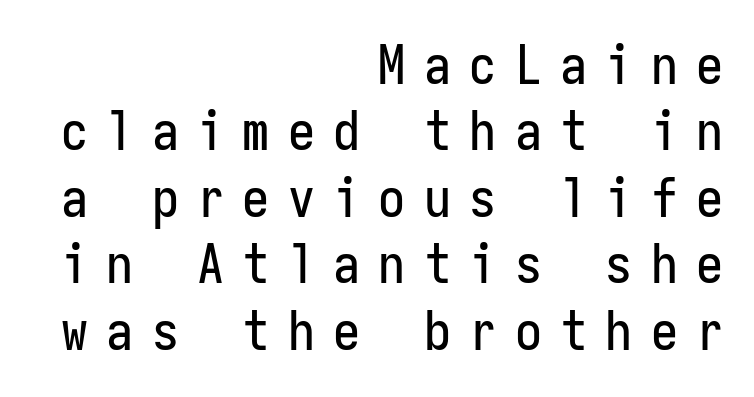
Q: Is the text italic (slanted)? A: No, it is upright.
Q: Is the typeface a serif or a sans-serif typeface? A: Sans-serif.
Q: Is the text underlined? A: No.
Q: How is the paragraph aligned? A: Right-aligned.
Q: Is the spacing between letters normal or unusually wide? A: Unusually wide.
Q: Width (condensed, normal, or wide)? A: Condensed.
Q: Stroke contrast? A: Low.
Q: x-height? A: Medium.
Q: Monospaced? A: Yes.
